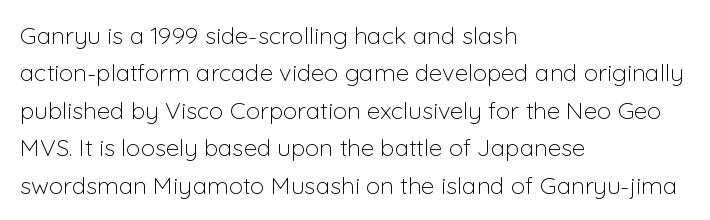
Q: Is the text bold? A: No.
Q: Is the text italic (slanted)? A: No, it is upright.
Q: Is the text underlined? A: No.
Q: How is the paragraph aligned? A: Left-aligned.
Q: Is the spacing between letters normal or unusually wide? A: Normal.
Q: Is the spacing between lines tight, normal or loose? A: Normal.
